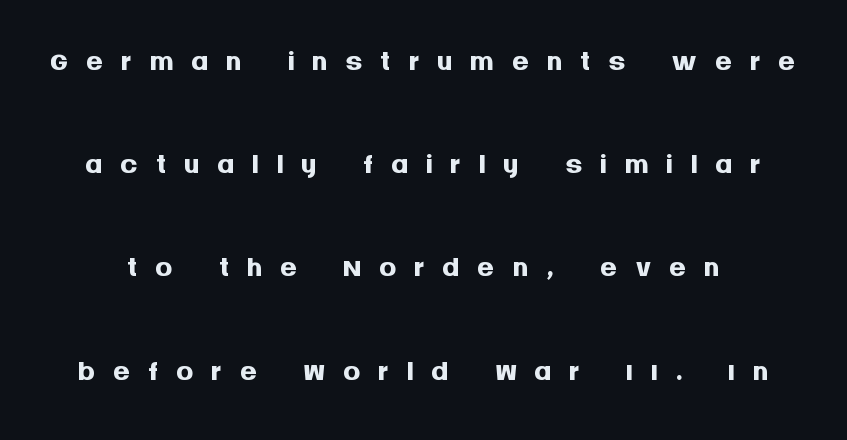
{"serif": "no", "italic": "no", "bold": "yes", "weight": "semibold", "width": "normal", "stroke_contrast": "medium", "x_height": "large", "monospaced": "no", "underline": "no", "line_spacing": "loose", "line_spacing_ratio": 2.4, "letter_spacing": "wide", "letter_spacing_em": 0.4, "glyph_px": 43}
